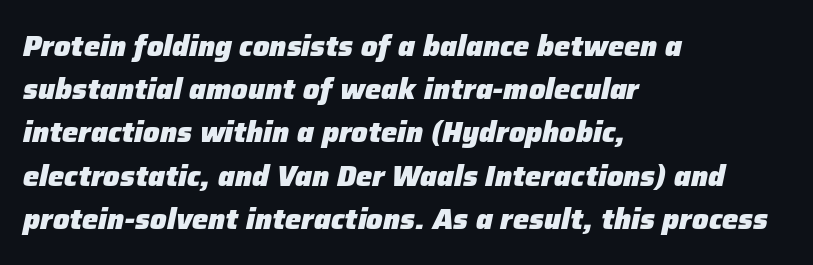
{"italic": "yes", "lean": "right", "slant_degrees": 12, "bold": "yes", "weight": "heavy", "width": "normal", "stroke_contrast": "low", "x_height": "medium", "monospaced": "no", "underline": "no", "align": "left", "line_spacing": "normal", "line_spacing_ratio": 1.49, "letter_spacing": "normal", "letter_spacing_em": 0.0, "glyph_px": 29}
